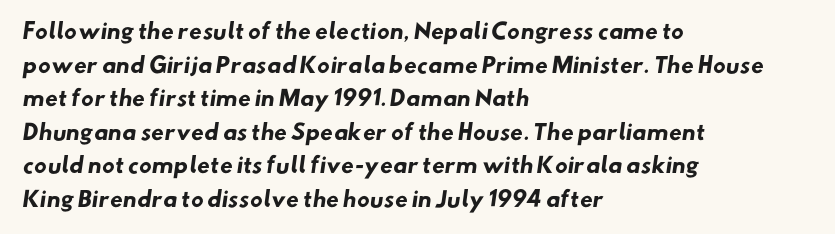
Tracking here is standard; glyphs follow each other at the usual distance. Horizontally, the lines are justified to the leading edge only. The words here are not underlined. How heavy is the stroke? Heavy — this is a bold. Successive baselines arrive at the customary interval.
